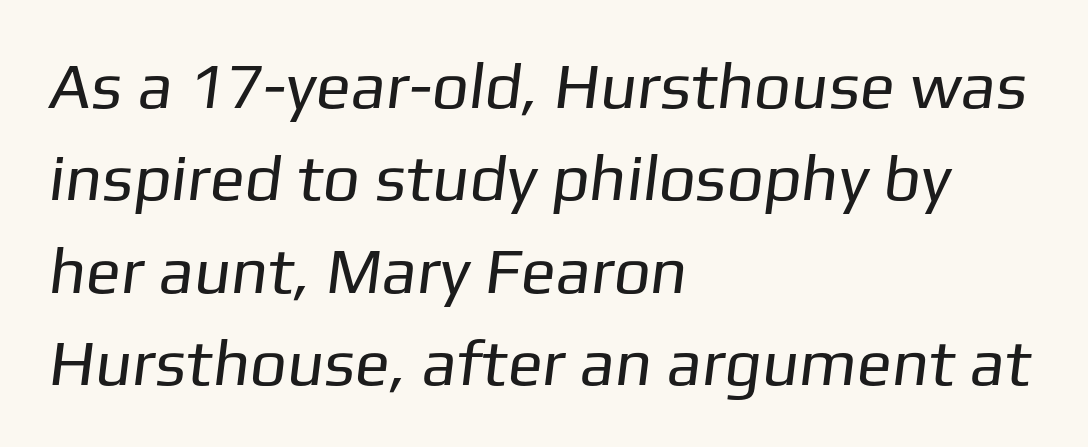
{"serif": "no", "bold": "no", "weight": "regular", "width": "normal", "stroke_contrast": "low", "x_height": "medium", "monospaced": "no", "underline": "no", "align": "left", "line_spacing": "normal", "line_spacing_ratio": 1.42, "letter_spacing": "normal", "letter_spacing_em": 0.0, "glyph_px": 65}
